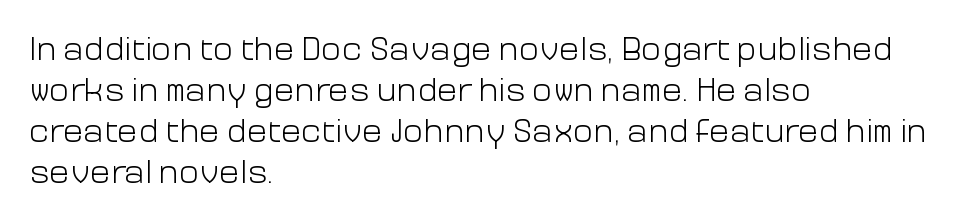
The image shows 34 px light sans-serif type, upright; set left-aligned, line spacing 1.21x, normal letter spacing, not underlined; low stroke contrast and a medium x-height.
